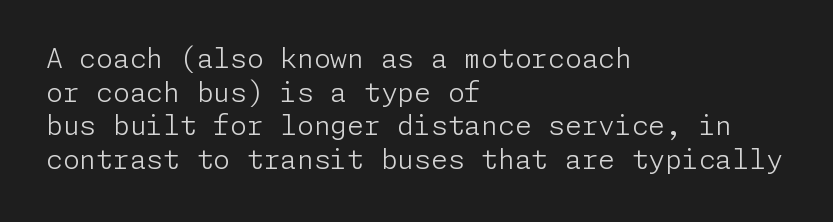
{"italic": "no", "bold": "no", "underline": "no", "align": "left", "line_spacing": "normal", "line_spacing_ratio": 1.25, "letter_spacing": "normal", "letter_spacing_em": 0.0, "glyph_px": 27}
